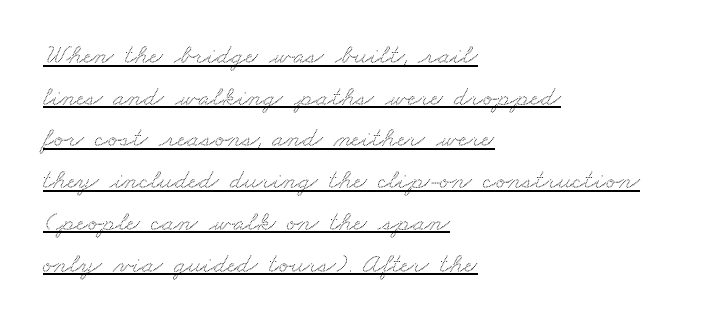
The image shows 28 px wide serif type; set left-aligned, normal line spacing (1.49x), normal letter spacing, underlined; medium stroke contrast and a small x-height.
